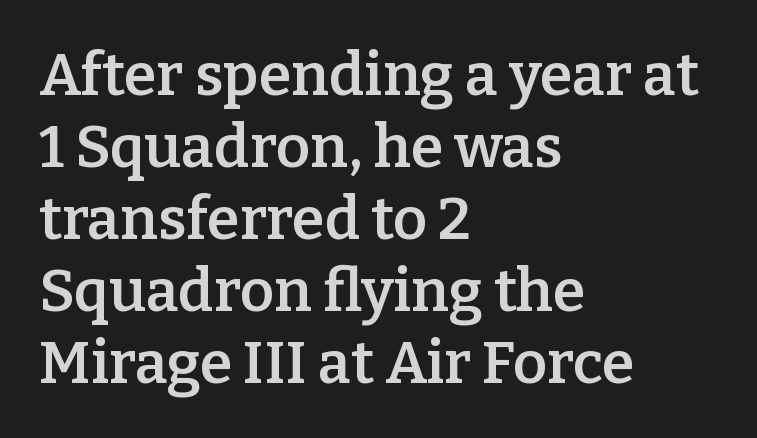
Q: Is the text bold? A: Semi-bold.
Q: Is the text italic (slanted)? A: No, it is upright.
Q: Is the typeface a serif or a sans-serif typeface? A: Serif.
Q: Is the text underlined? A: No.
Q: How is the paragraph aligned? A: Left-aligned.
Q: Is the spacing between letters normal or unusually wide? A: Normal.
Q: Width (condensed, normal, or wide)? A: Normal.
Q: Stroke contrast? A: Low.
Q: x-height? A: Medium.
Q: Monospaced? A: No.
